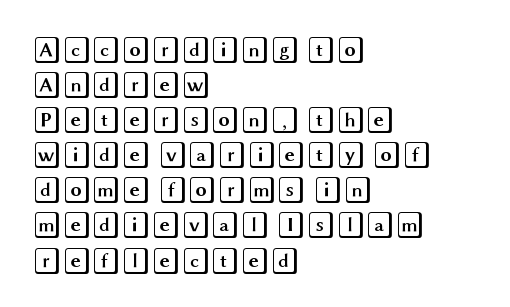
Q: Is the text italic (slanted)? A: No, it is upright.
Q: Is the text underlined? A: No.
Q: How is the paragraph aligned? A: Left-aligned.
Q: Is the spacing between letters normal or unusually wide? A: Normal.
Q: Is the spacing between lines tight, normal or loose? A: Normal.
